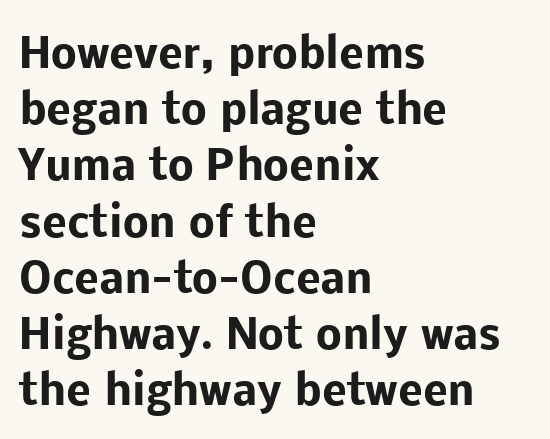
Q: Is the text bold? A: Yes.
Q: Is the text italic (slanted)? A: No, it is upright.
Q: Is the typeface a serif or a sans-serif typeface? A: Sans-serif.
Q: Is the text underlined? A: No.
Q: How is the paragraph aligned? A: Left-aligned.
Q: Is the spacing between letters normal or unusually wide? A: Normal.
Q: Is the spacing between lines tight, normal or loose? A: Normal.
Q: Width (condensed, normal, or wide)? A: Normal.
Q: Stroke contrast? A: Low.
Q: x-height? A: Medium.
Q: Monospaced? A: No.
